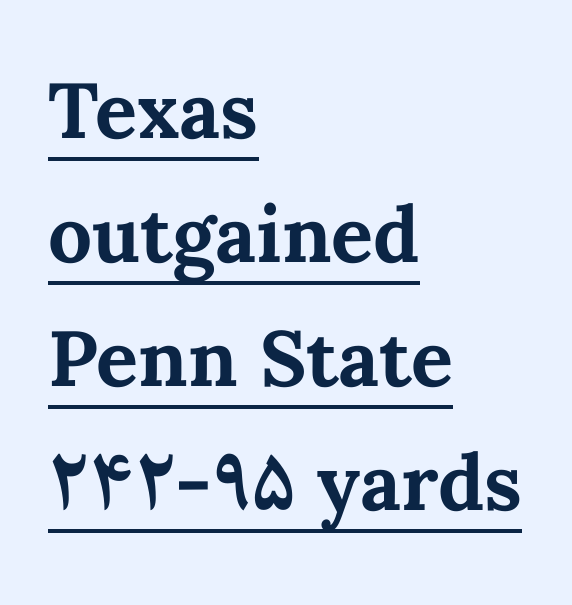
{"italic": "no", "bold": "yes", "weight": "bold", "width": "normal", "stroke_contrast": "medium", "x_height": "medium", "monospaced": "no", "underline": "yes", "align": "left", "line_spacing": "normal", "line_spacing_ratio": 1.59, "letter_spacing": "normal", "letter_spacing_em": 0.0, "glyph_px": 78}
